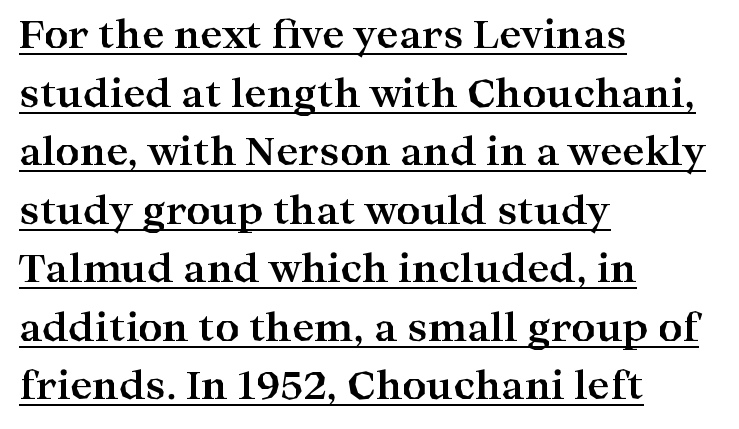
Q: Is the text bold? A: Yes.
Q: Is the text italic (slanted)? A: No, it is upright.
Q: Is the typeface a serif or a sans-serif typeface? A: Serif.
Q: Is the text underlined? A: Yes.
Q: How is the paragraph aligned? A: Left-aligned.
Q: Is the spacing between letters normal or unusually wide? A: Normal.
Q: Is the spacing between lines tight, normal or loose? A: Normal.
Q: Width (condensed, normal, or wide)? A: Wide.
Q: Stroke contrast? A: High.
Q: x-height? A: Medium.
Q: Monospaced? A: No.
